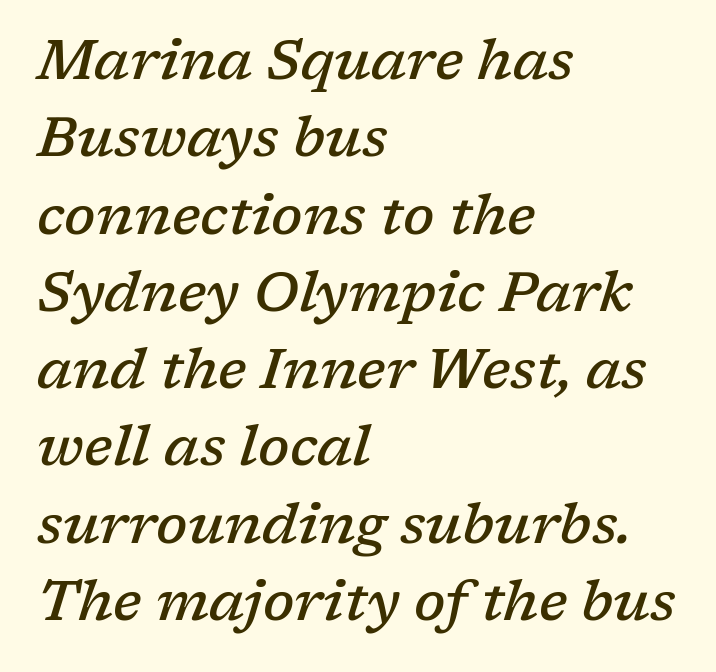
This sample uses plain, unmodified letter spacing. Italic: yes, the glyphs are oblique. These lines carry some extra weight — a demibold, not a full bold. The string is rendered with underlining switched off. The letters carry serifs — small finishing strokes at the ends of their stems. One-word summary of the alignment: left.
